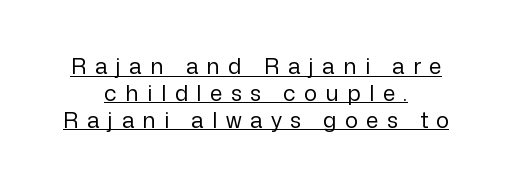
Tracking here is generous; glyphs stand well apart from one another. Which margin do the lines hug? Neither — every line sits in the middle. No chunkiness to these letters — they're not bold. The rendered words wear a rule along their underside.
